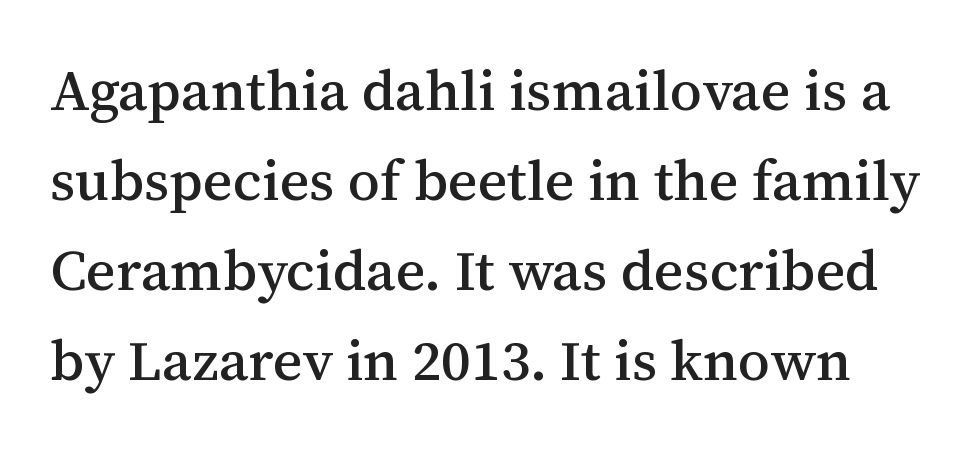
Q: Is the text italic (slanted)? A: No, it is upright.
Q: Is the typeface a serif or a sans-serif typeface? A: Serif.
Q: Is the text underlined? A: No.
Q: Is the spacing between letters normal or unusually wide? A: Normal.
Q: Is the spacing between lines tight, normal or loose? A: Normal.
Q: Width (condensed, normal, or wide)? A: Normal.
Q: Stroke contrast? A: Medium.
Q: x-height? A: Medium.
Q: Monospaced? A: No.
